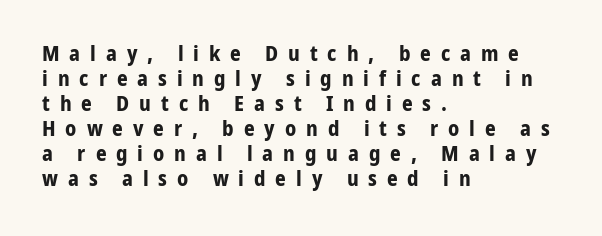
Rule under the text: the space is simply empty. Italic: no, the glyphs are upright roman. Heavy, bold letterforms. The lines are quadded left.
